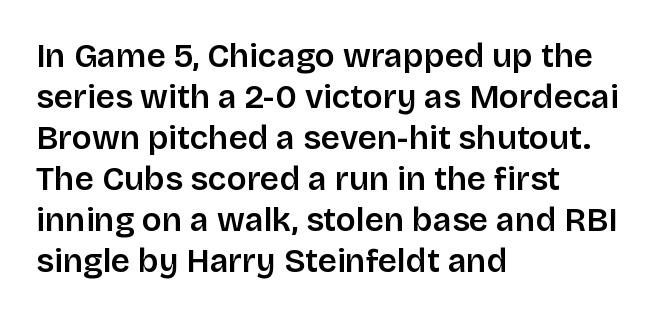
The letters are semibold — heavier than regular but short of a full bold. Any mark beneath the type? The region is blank. One-word summary of the alignment: left. Here the designer chose a conventional face with non-uniform glyph widths.
